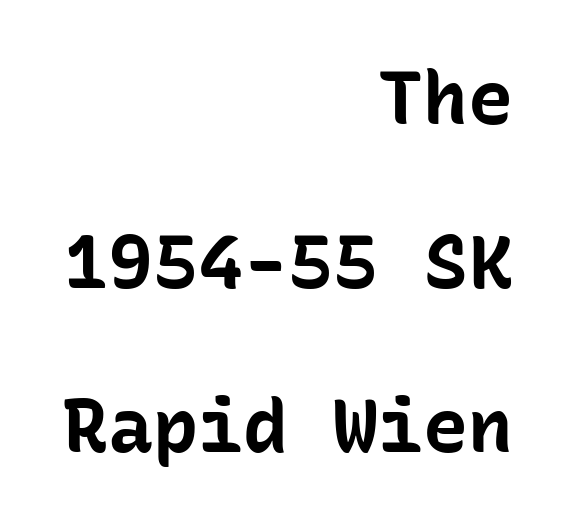
The image shows 75 px bold sans-serif type, upright, monospaced; set right-aligned, loose line spacing (2.19x), normal letter spacing, not underlined; low stroke contrast and a medium x-height.
